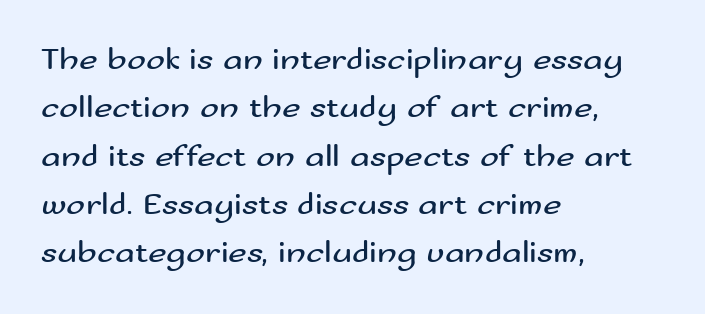
The image shows 32 px regular-weight, wide sans-serif type, upright; set left-aligned, normal line spacing (1.51x), normal letter spacing, not underlined; medium stroke contrast and a small x-height.
